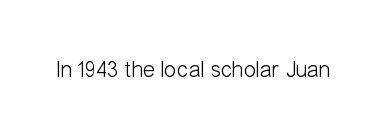
The type is set solid horizontally, with unmodified tracking. Words float on clear page, feet unadorned. A quiet, ordinary-to-light weight characterises the typeface. The type sits square on the baseline with zero lean.
